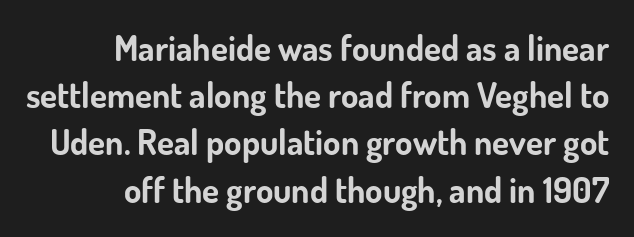
{"serif": "no", "italic": "no", "bold": "yes", "weight": "bold", "width": "normal", "stroke_contrast": "low", "x_height": "small", "monospaced": "no", "underline": "no", "align": "right", "line_spacing": "normal", "line_spacing_ratio": 1.35, "letter_spacing": "normal", "letter_spacing_em": 0.0, "glyph_px": 35}
